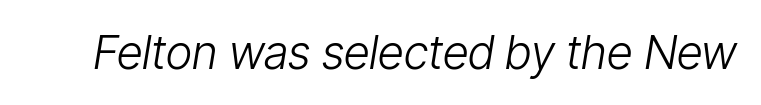
Each row of text sits above clean, open space. The font's italic variant was chosen for this text. The cut favours lightness, reaching ordinary text weight at its darkest. How are the letters spaced? Ordinarily, with no added tracking.
